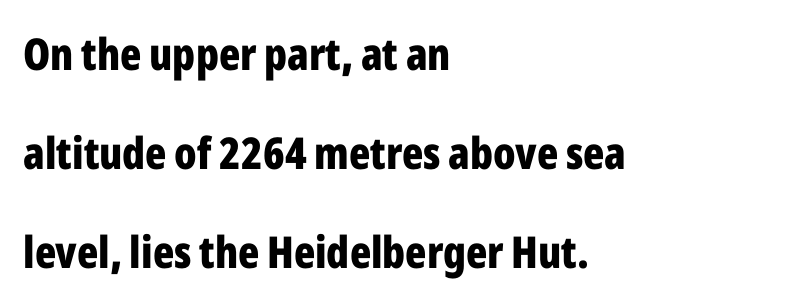
The letters stand upright; this is a roman face. Heavy-handed strokes throughout: this text is bold. Note the varied advance widths — an 'i' is clearly narrower than an 'm'. The vertical gap from one line to the next is large. Underlining? Definitely not there.
